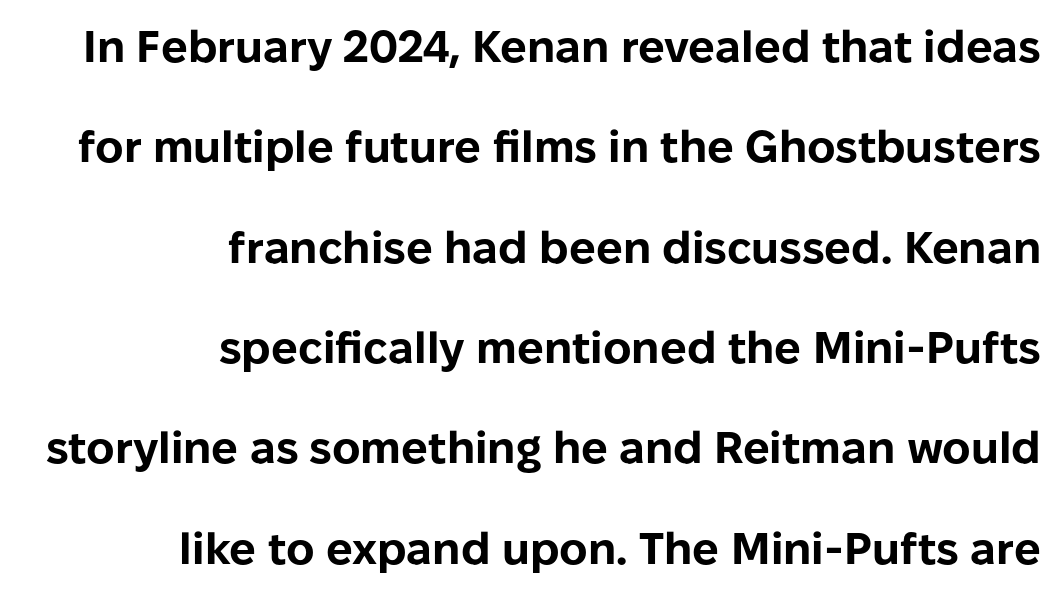
The image shows 44 px bold sans-serif type, upright; set right-aligned, loose line spacing (2.28x), normal letter spacing, not underlined; low stroke contrast and a medium x-height.
